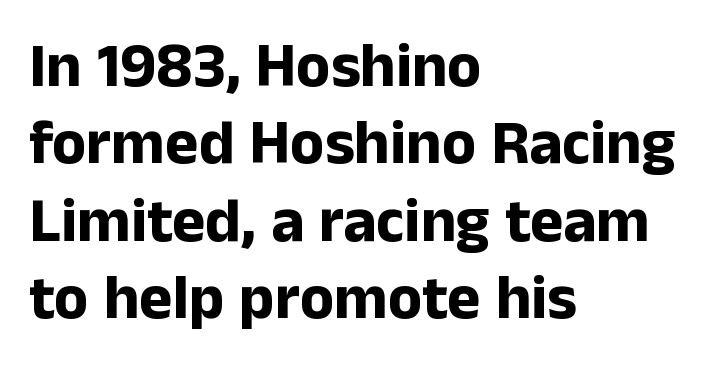
Q: Is the text bold? A: Yes.
Q: Is the text italic (slanted)? A: No, it is upright.
Q: Is the typeface a serif or a sans-serif typeface? A: Sans-serif.
Q: Is the text underlined? A: No.
Q: How is the paragraph aligned? A: Left-aligned.
Q: Is the spacing between letters normal or unusually wide? A: Normal.
Q: Width (condensed, normal, or wide)? A: Normal.
Q: Stroke contrast? A: Low.
Q: x-height? A: Medium.
Q: Monospaced? A: No.
